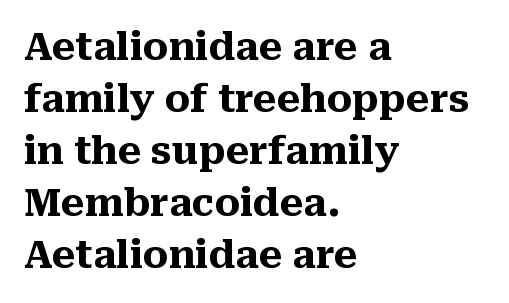
The image shows 38 px heavy serif type, upright; set left-aligned, normal line spacing (1.37x), normal letter spacing, not underlined; medium stroke contrast and a medium x-height.
